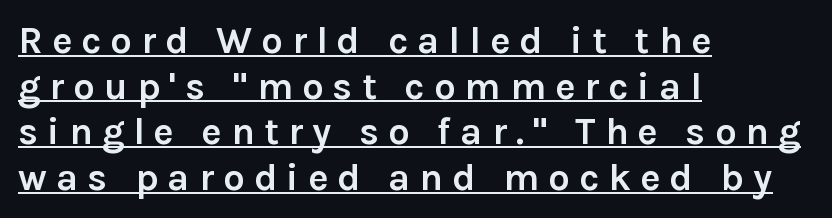
Q: Is the text bold? A: Yes.
Q: Is the text italic (slanted)? A: No, it is upright.
Q: Is the typeface a serif or a sans-serif typeface? A: Sans-serif.
Q: Is the text underlined? A: Yes.
Q: How is the paragraph aligned? A: Left-aligned.
Q: Is the spacing between letters normal or unusually wide? A: Unusually wide.
Q: Width (condensed, normal, or wide)? A: Normal.
Q: Stroke contrast? A: Low.
Q: x-height? A: Medium.
Q: Monospaced? A: No.
